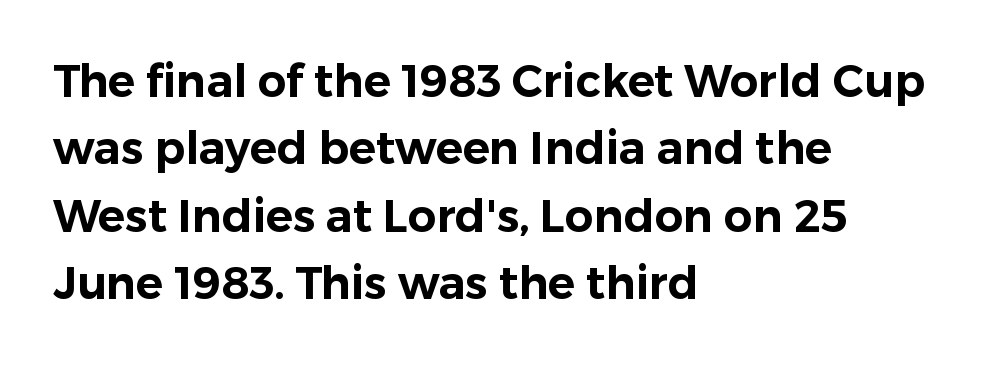
{"serif": "no", "italic": "no", "width": "normal", "stroke_contrast": "low", "x_height": "medium", "monospaced": "no", "underline": "no", "align": "left", "line_spacing": "normal", "line_spacing_ratio": 1.5, "letter_spacing": "normal", "letter_spacing_em": 0.0, "glyph_px": 45}
